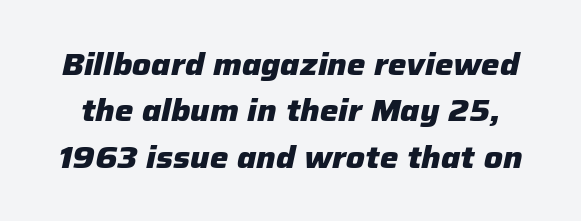
Q: Is the text bold? A: Yes.
Q: Is the text italic (slanted)? A: Yes, it leans right by about 12 degrees.
Q: Is the text underlined? A: No.
Q: Is the spacing between letters normal or unusually wide? A: Normal.
Q: Is the spacing between lines tight, normal or loose? A: Normal.
Q: Width (condensed, normal, or wide)? A: Normal.
Q: Stroke contrast? A: Low.
Q: x-height? A: Medium.
Q: Monospaced? A: No.
